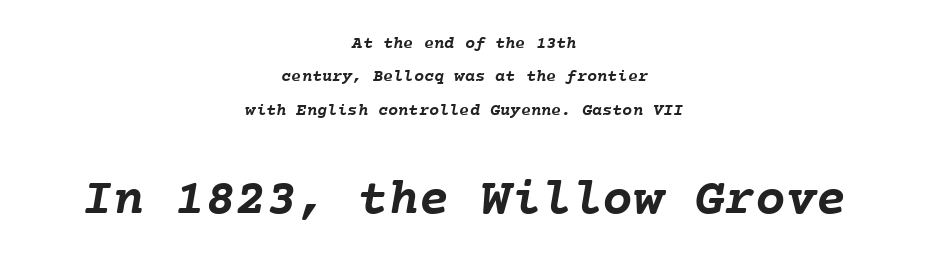
The image shows 51 px semibold type, monospaced; set centered, loose line spacing (1.96x), normal letter spacing, not underlined; the second (bottom) block is 3.0x larger; low stroke contrast and a medium x-height.
